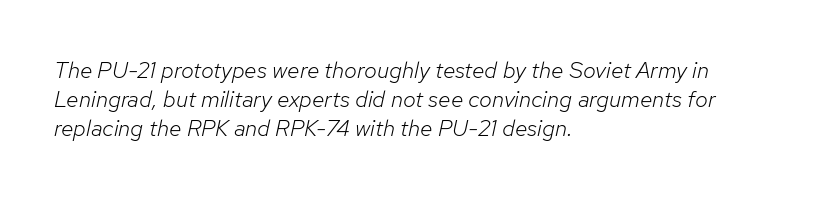
Characters follow at the spacing the type designer built in. Just letters on the line, the space beneath them empty. On a weight scale, this lands at 450 or below. Posture: slanted. Does the leading feel generous? No, just average. Each line starts at the same left margin while the right side varies.
